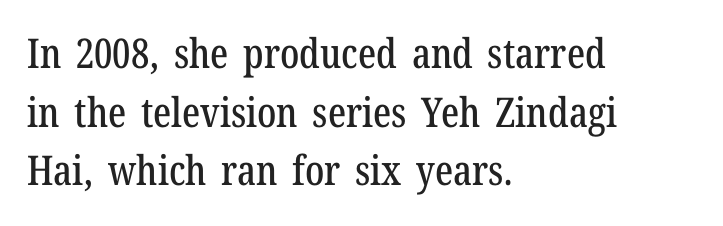
Q: Is the text italic (slanted)? A: No, it is upright.
Q: Is the typeface a serif or a sans-serif typeface? A: Serif.
Q: Is the text underlined? A: No.
Q: How is the paragraph aligned? A: Left-aligned.
Q: Is the spacing between letters normal or unusually wide? A: Normal.
Q: Is the spacing between lines tight, normal or loose? A: Normal.
Q: Width (condensed, normal, or wide)? A: Condensed.
Q: Stroke contrast? A: Low.
Q: x-height? A: Medium.
Q: Monospaced? A: No.
